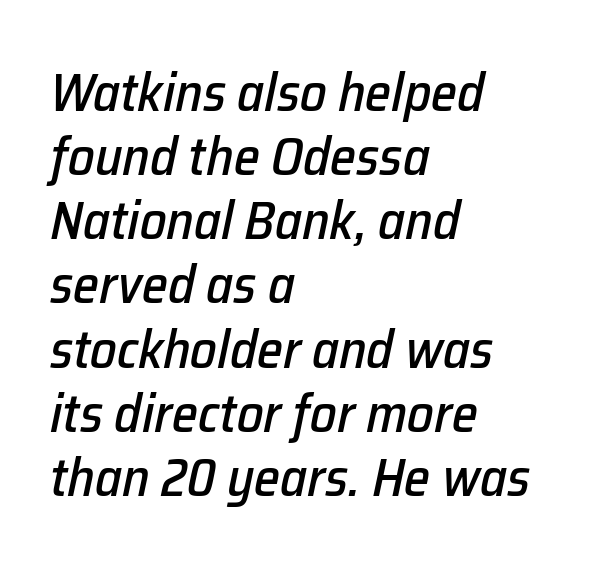
The image shows 53 px text type, italic (leaning right); set left-aligned, line spacing 1.21x, normal letter spacing, not underlined; low stroke contrast and a medium x-height.
